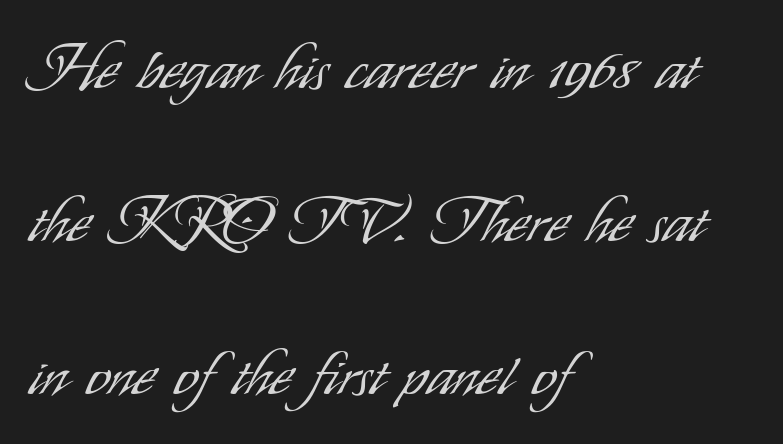
Q: Is the text bold? A: No.
Q: Is the text italic (slanted)? A: Yes.
Q: Is the typeface a serif or a sans-serif typeface? A: Sans-serif.
Q: Is the text underlined? A: No.
Q: How is the paragraph aligned? A: Left-aligned.
Q: Is the spacing between letters normal or unusually wide? A: Normal.
Q: Is the spacing between lines tight, normal or loose? A: Loose.
Q: Width (condensed, normal, or wide)? A: Condensed.
Q: Stroke contrast? A: Low.
Q: x-height? A: Small.
Q: Monospaced? A: No.
